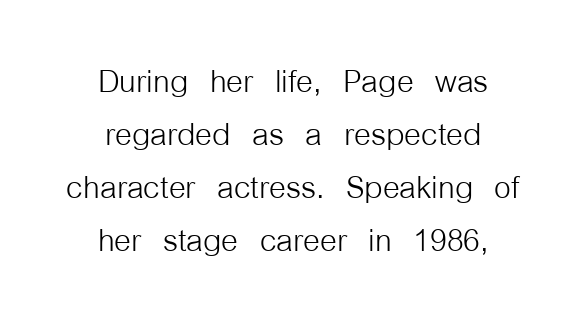
The image shows 43 px light, condensed sans-serif type, upright; set centered, line spacing 1.23x, normal letter spacing, not underlined; low stroke contrast and a medium x-height.
